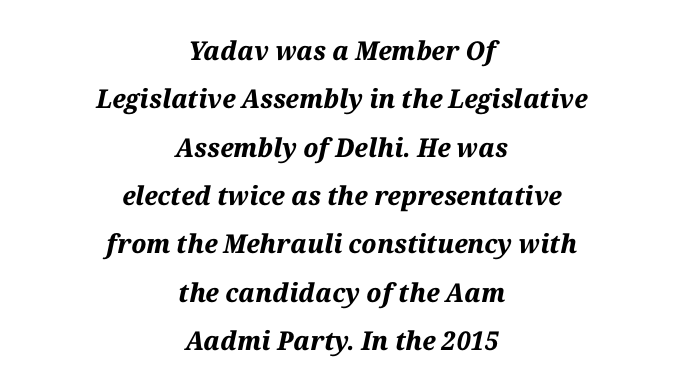
Is the block centered? Yes — each line is placed symmetrically about the middle. These lines were composed using italics. Typographic density is high because the face is bold. Nobody touched the tracking dial on this one. Beneath every word, the page is bare.
